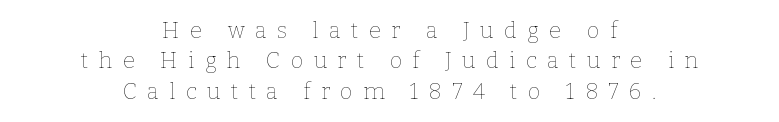
The image shows 22 px text type, upright; set centered, normal line spacing (1.38x), unusually wide letter spacing (+0.47 em), not underlined.
